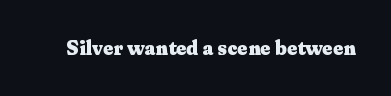
The image shows 20 px bold type, upright; set normal letter spacing, not underlined.
